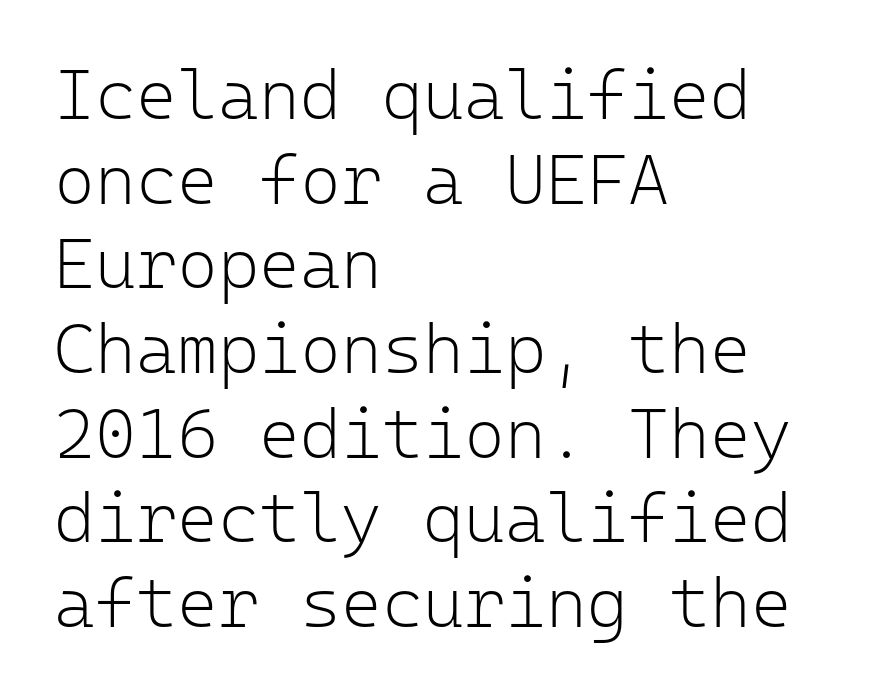
{"serif": "no", "italic": "no", "bold": "no", "weight": "light", "width": "normal", "stroke_contrast": "low", "x_height": "medium", "monospaced": "yes", "underline": "no", "align": "left", "line_spacing_ratio": 1.21, "letter_spacing": "normal", "letter_spacing_em": 0.0, "glyph_px": 70}
